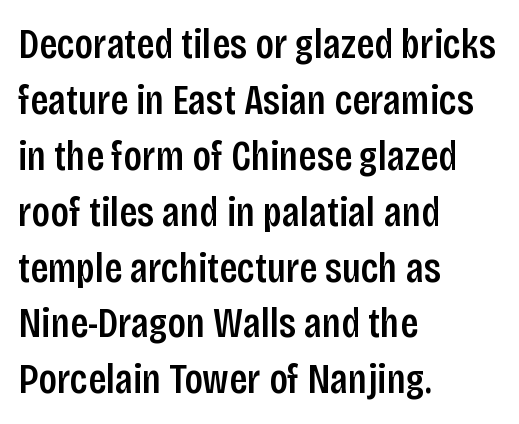
Q: Is the text italic (slanted)? A: No, it is upright.
Q: Is the typeface a serif or a sans-serif typeface? A: Sans-serif.
Q: Is the text underlined? A: No.
Q: How is the paragraph aligned? A: Left-aligned.
Q: Is the spacing between letters normal or unusually wide? A: Normal.
Q: Is the spacing between lines tight, normal or loose? A: Normal.
Q: Width (condensed, normal, or wide)? A: Condensed.
Q: Stroke contrast? A: Low.
Q: x-height? A: Large.
Q: Monospaced? A: No.
